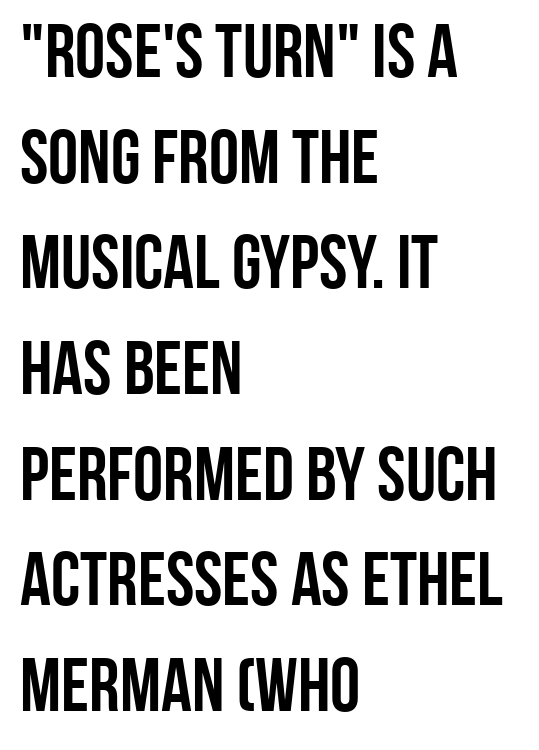
This is roman type, the default non-slanted kind. Strokes here are thick enough to call this a true bold. The block of text has a typical density, with ordinary space between rows. Stroke terminals: plain, sans-serif. Looks like regular typesetting: each glyph gets only the width it needs.
